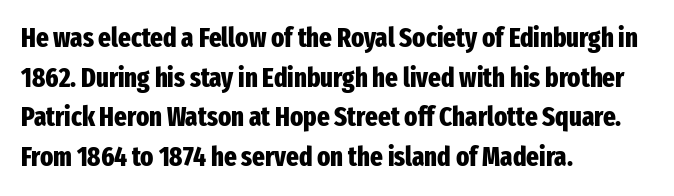
Q: Is the text bold? A: Yes.
Q: Is the text italic (slanted)? A: No, it is upright.
Q: Is the text underlined? A: No.
Q: How is the paragraph aligned? A: Left-aligned.
Q: Is the spacing between letters normal or unusually wide? A: Normal.
Q: Is the spacing between lines tight, normal or loose? A: Normal.
